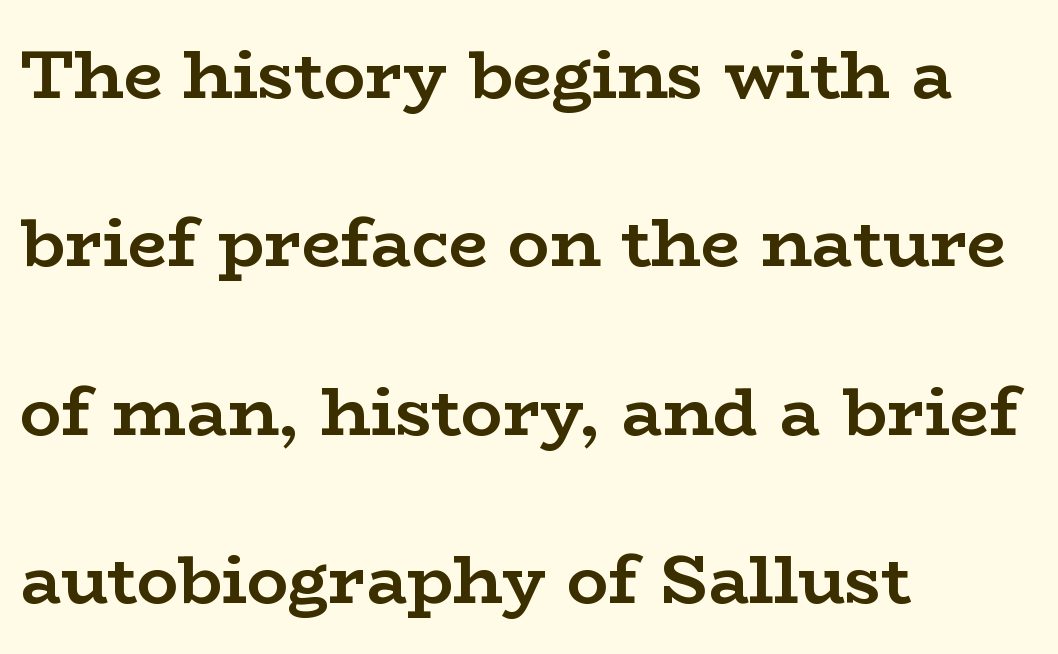
The image shows 69 px semibold, wide serif type, upright; set left-aligned, loose line spacing (2.44x), normal letter spacing, not underlined; low stroke contrast and a medium x-height.
